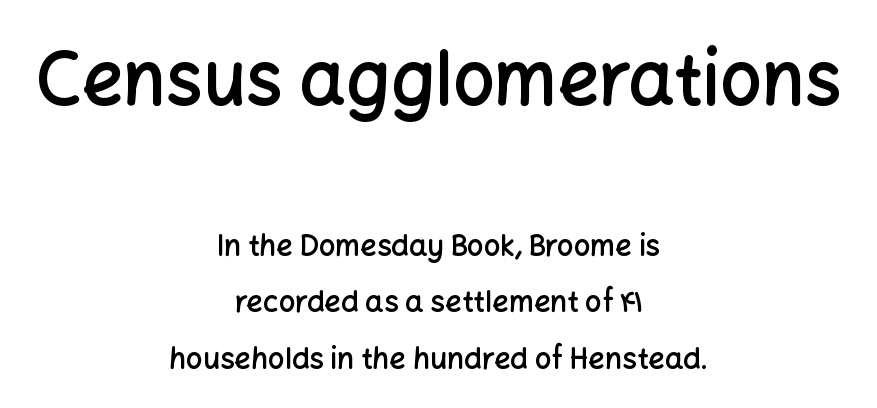
{"serif": "no", "italic": "no", "bold": "semi", "weight": "semibold", "width": "normal", "stroke_contrast": "low", "x_height": "medium", "monospaced": "no", "underline": "no", "align": "center", "line_spacing": "loose", "line_spacing_ratio": 1.94, "letter_spacing": "normal", "letter_spacing_em": 0.0, "larger_block": "first", "size_ratio": 2.52, "glyph_px": 73}
